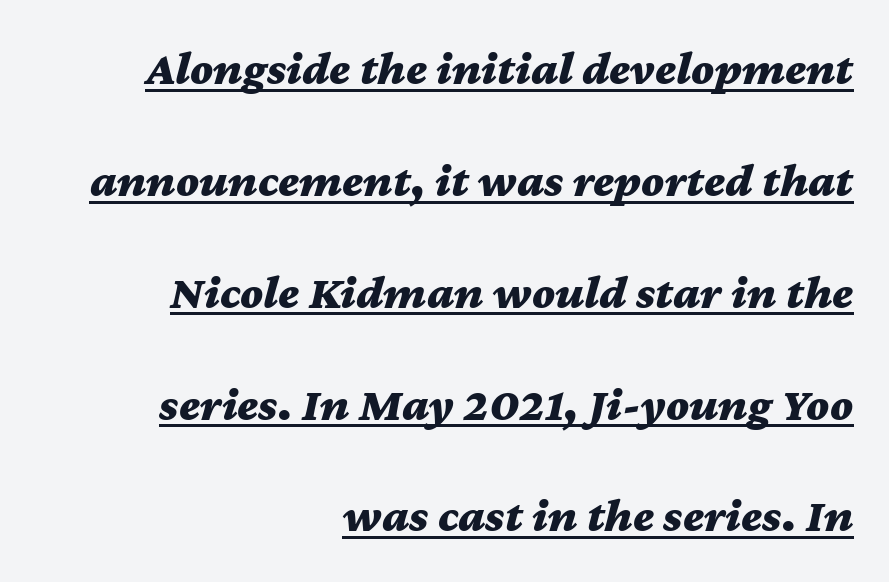
The image shows 48 px bold, wide type, italic (leaning right); set right-aligned, loose line spacing (2.33x), normal letter spacing, underlined; medium stroke contrast and a medium x-height.
